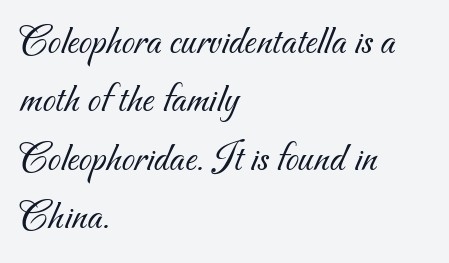
Is the letter spacing exaggerated? No — it looks like the ordinary default. No word sits above an underline. Quick note: interline space is typical. Spacing verdict: proportional, widths tailored to each character. Notice how the passage keeps a crisp vertical edge on the left only. Ink coverage per letter is moderate at most.
